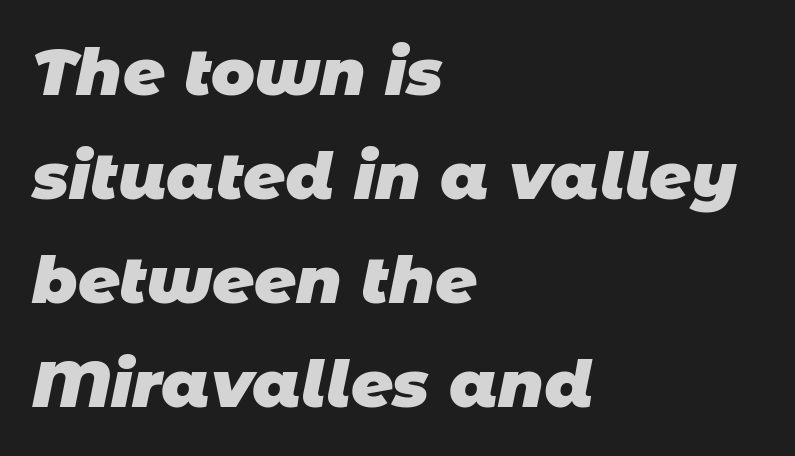
{"serif": "no", "bold": "yes", "weight": "heavy", "width": "normal", "stroke_contrast": "low", "x_height": "large", "monospaced": "no", "underline": "no", "align": "left", "line_spacing": "normal", "line_spacing_ratio": 1.6, "letter_spacing": "normal", "letter_spacing_em": 0.0, "glyph_px": 65}
